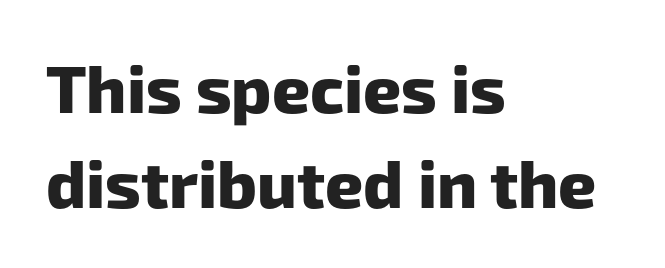
The lines sit at an ordinary, default distance from one another. The designer went with a sans here, leaving each stem footless. Is the letter spacing exaggerated? No — it looks like the ordinary default. The baseline area is clear. Is the block centered? No — it sits flush against the left margin. How heavy is the stroke? Heavy — this is a bold.
